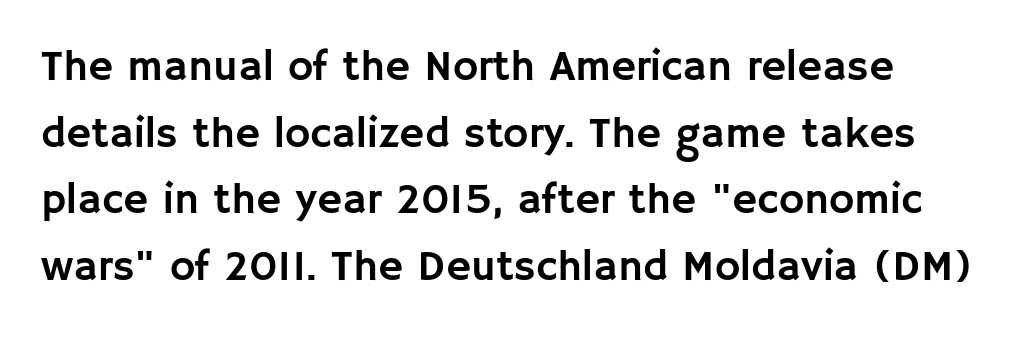
{"serif": "no", "italic": "no", "width": "normal", "stroke_contrast": "low", "x_height": "large", "monospaced": "no", "underline": "no", "line_spacing": "normal", "line_spacing_ratio": 1.55, "letter_spacing": "normal", "letter_spacing_em": 0.0, "glyph_px": 43}
